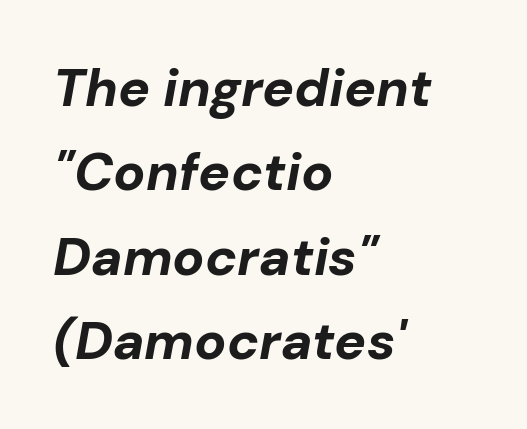
The image shows 53 px bold type, italic (leaning right); set left-aligned, normal line spacing (1.59x), normal letter spacing, not underlined; low stroke contrast and a medium x-height.
